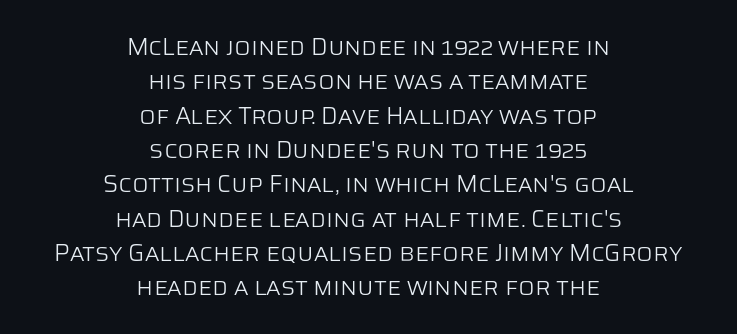
{"italic": "no", "bold": "no", "underline": "no", "align": "center", "line_spacing": "normal", "line_spacing_ratio": 1.43, "letter_spacing": "normal", "letter_spacing_em": 0.0, "glyph_px": 24}
